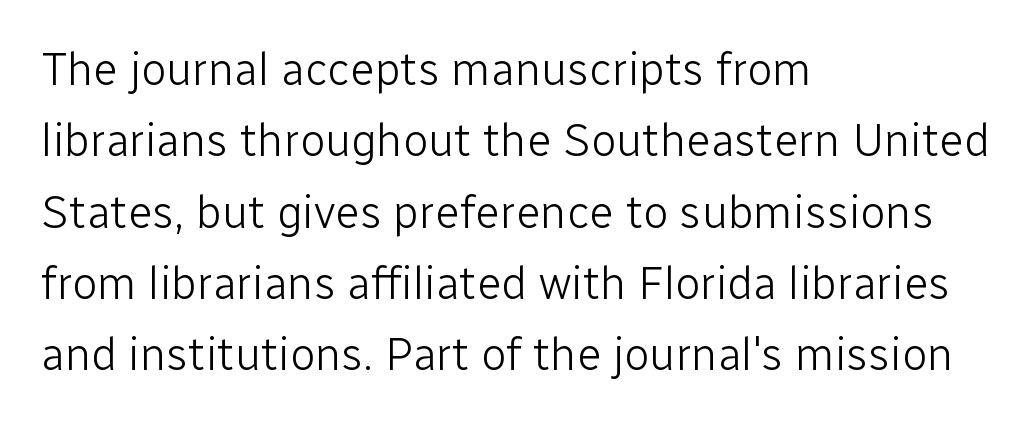
Standard letterfit; no display-style spreading of the glyphs. A classic flush-left, rag-right setting is used for this passage. A quiet, ordinary-to-light weight characterises the typeface. If you measured baseline to baseline, you'd find a middling distance. The type family on display is of the sans-serif kind. Italic? Not at all — the glyphs are vertical.
